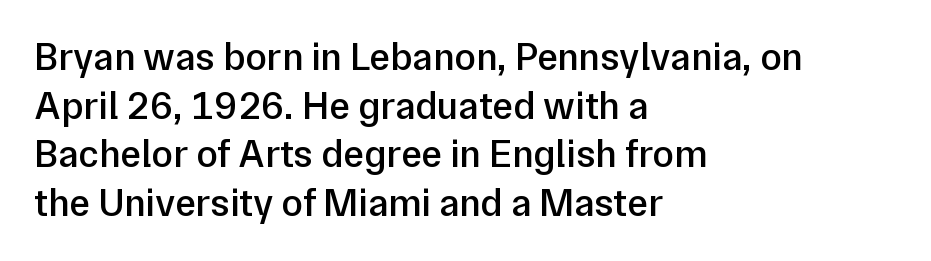
{"serif": "no", "italic": "no", "bold": "semi", "weight": "semibold", "width": "normal", "stroke_contrast": "low", "x_height": "medium", "monospaced": "no", "underline": "no", "align": "left", "line_spacing": "normal", "line_spacing_ratio": 1.25, "letter_spacing": "normal", "letter_spacing_em": 0.0, "glyph_px": 39}
